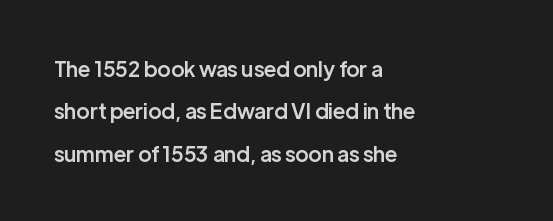
{"italic": "no", "bold": "semi", "underline": "no", "align": "left", "line_spacing": "loose", "line_spacing_ratio": 2.02, "letter_spacing": "normal", "letter_spacing_em": 0.0, "glyph_px": 21}
